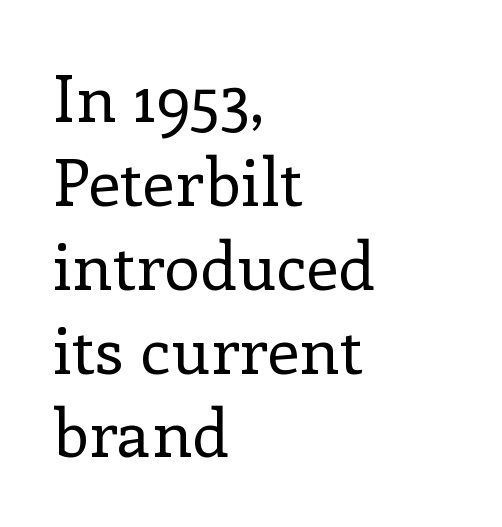
Q: Is the text bold? A: No.
Q: Is the text italic (slanted)? A: No, it is upright.
Q: Is the typeface a serif or a sans-serif typeface? A: Serif.
Q: Is the text underlined? A: No.
Q: How is the paragraph aligned? A: Left-aligned.
Q: Is the spacing between letters normal or unusually wide? A: Normal.
Q: Is the spacing between lines tight, normal or loose? A: Normal.
Q: Width (condensed, normal, or wide)? A: Normal.
Q: Stroke contrast? A: Low.
Q: x-height? A: Medium.
Q: Monospaced? A: No.
